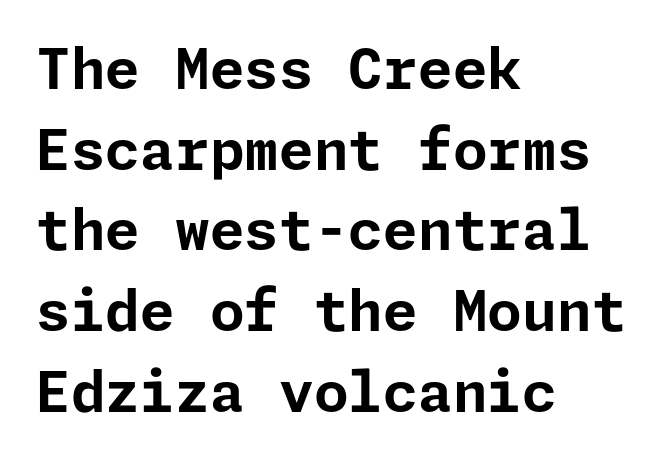
{"serif": "no", "italic": "no", "bold": "yes", "weight": "bold", "width": "normal", "stroke_contrast": "low", "x_height": "medium", "underline": "no", "align": "left", "line_spacing": "normal", "line_spacing_ratio": 1.44, "letter_spacing": "normal", "letter_spacing_em": 0.0, "glyph_px": 56}
